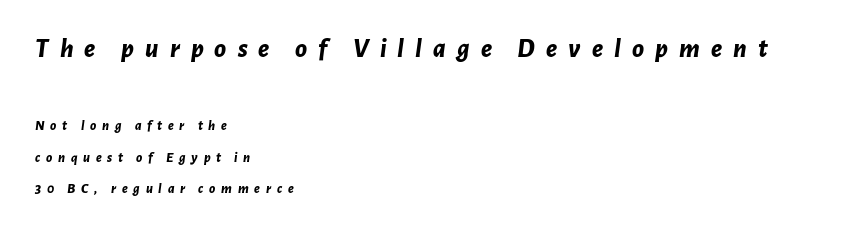
{"italic": "yes", "lean": "right", "slant_degrees": 7, "bold": "yes", "underline": "no", "align": "left", "line_spacing": "loose", "line_spacing_ratio": 2.27, "letter_spacing": "wide", "letter_spacing_em": 0.41, "larger_block": "first", "size_ratio": 1.93, "glyph_px": 27}
